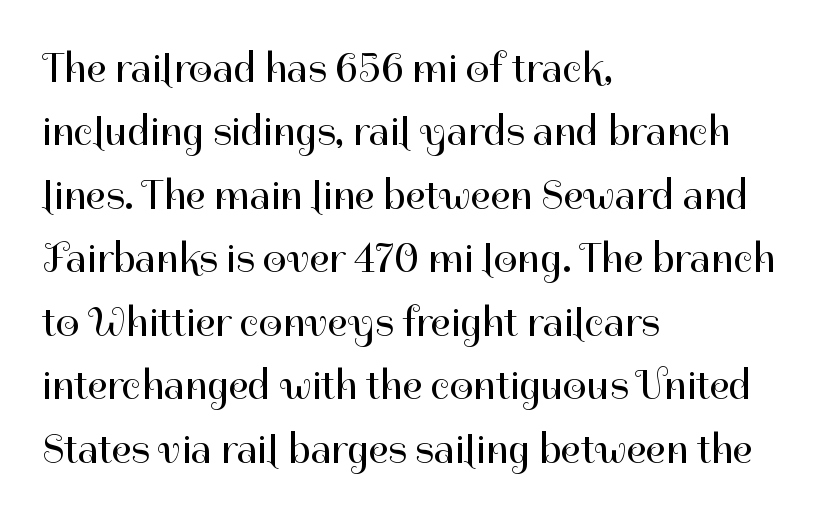
This block has exactly the height ordinary leading produces. These lines keep a tight, regular rhythm from letter to letter. This sample uses a sans-serif face. If you drew a ruler down the left edge, every line would touch it. Looks like regular typesetting: each glyph gets only the width it needs. The letters look calm and open, with moderate or lighter stems.
